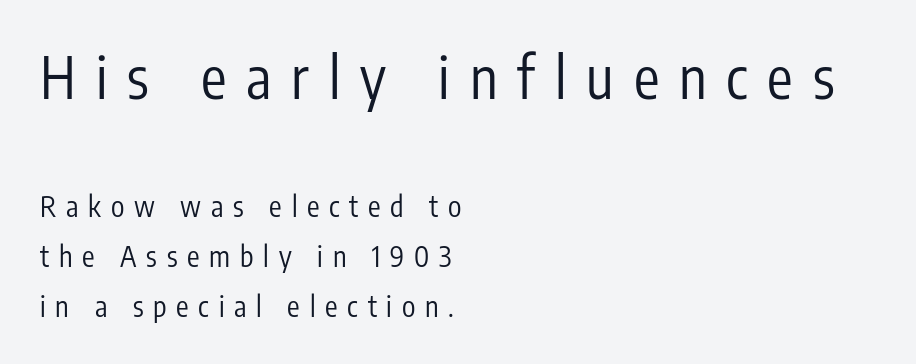
The letters are spread apart with noticeably loose tracking. Where is the straight margin? On the left. Every character sits straight up, as roman type does. The emphasis by scale lands on block number one, above. These lines are rendered in a variable-pitch font. Stroke terminals: plain, sans-serif.
